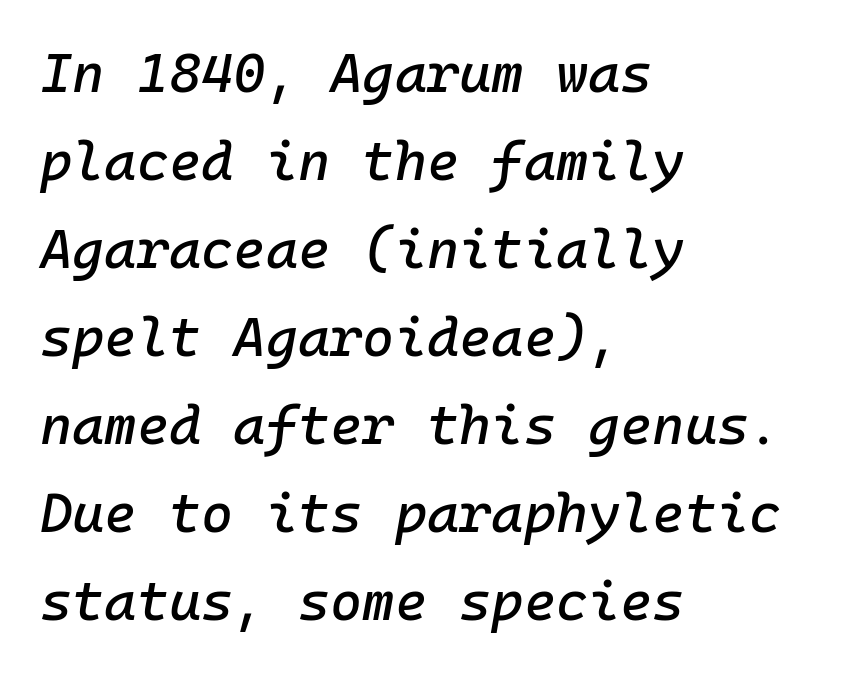
Q: Is the text italic (slanted)? A: Yes, it leans right by about 10 degrees.
Q: Is the text underlined? A: No.
Q: How is the paragraph aligned? A: Left-aligned.
Q: Is the spacing between letters normal or unusually wide? A: Normal.
Q: Is the spacing between lines tight, normal or loose? A: Normal.
Q: Width (condensed, normal, or wide)? A: Normal.
Q: Stroke contrast? A: Low.
Q: x-height? A: Medium.
Q: Monospaced? A: Yes.
